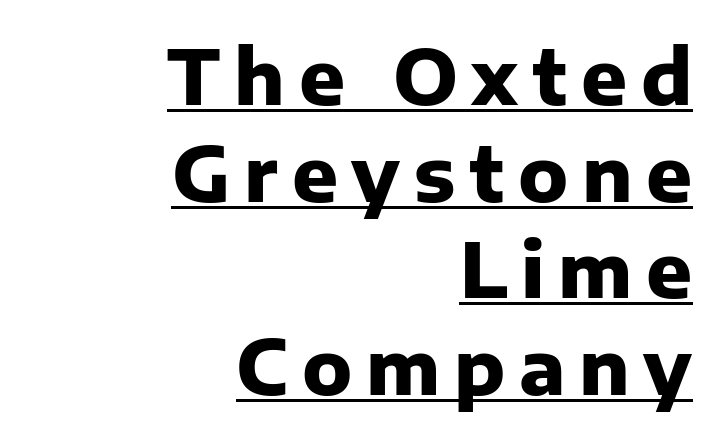
Alignment: flush right. This is heavy type, rendered in bold. Like a heading marked for emphasis, these lines bear an underscore. The passage shown is typed in a proportional face where columns would drift. Notice how descenders clear the ascenders below comfortably — that's standard leading.
